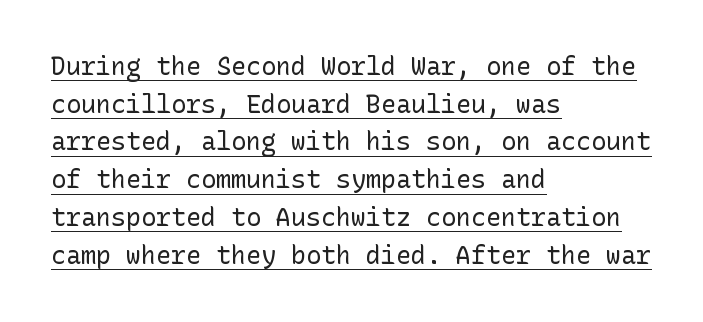
Q: Is the text bold? A: No.
Q: Is the text italic (slanted)? A: No, it is upright.
Q: Is the text underlined? A: Yes.
Q: How is the paragraph aligned? A: Left-aligned.
Q: Is the spacing between letters normal or unusually wide? A: Normal.
Q: Is the spacing between lines tight, normal or loose? A: Normal.
